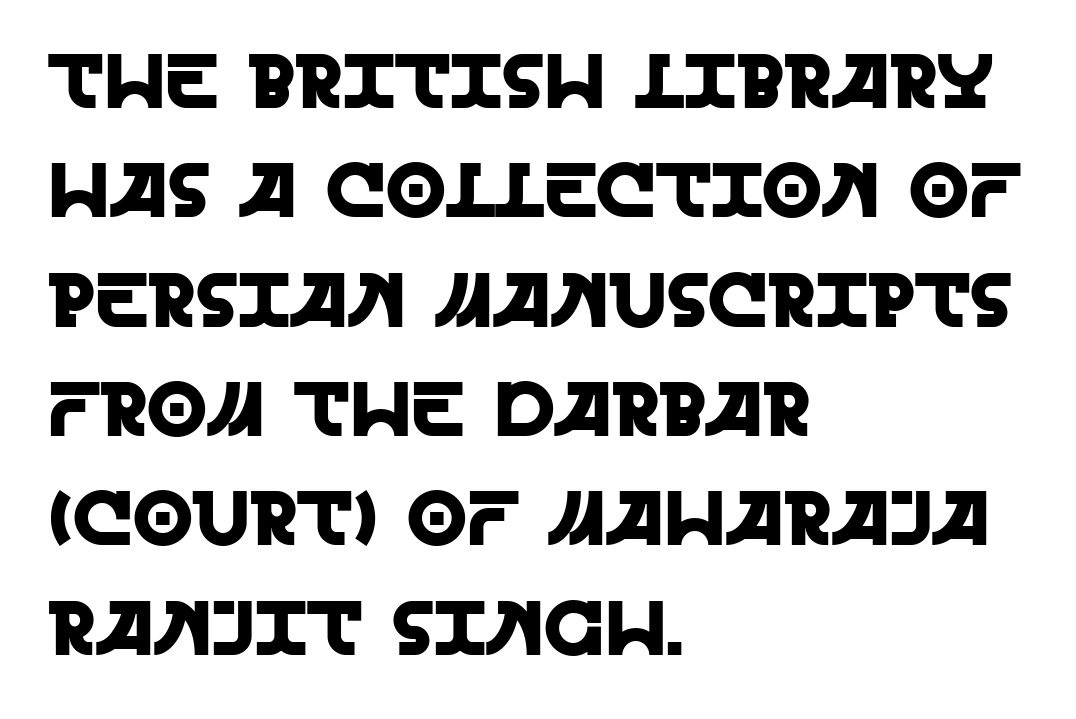
{"serif": "no", "italic": "no", "width": "normal", "x_height": "large", "monospaced": "no", "underline": "no", "align": "left", "line_spacing": "normal", "line_spacing_ratio": 1.42, "letter_spacing": "normal", "letter_spacing_em": 0.0, "glyph_px": 77}
